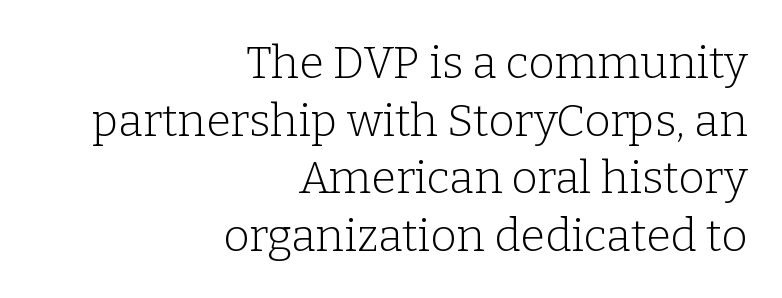
{"serif": "yes", "italic": "no", "bold": "no", "weight": "light", "width": "normal", "stroke_contrast": "low", "x_height": "medium", "monospaced": "no", "underline": "no", "align": "right", "line_spacing": "normal", "line_spacing_ratio": 1.28, "letter_spacing": "normal", "letter_spacing_em": 0.0, "glyph_px": 45}
